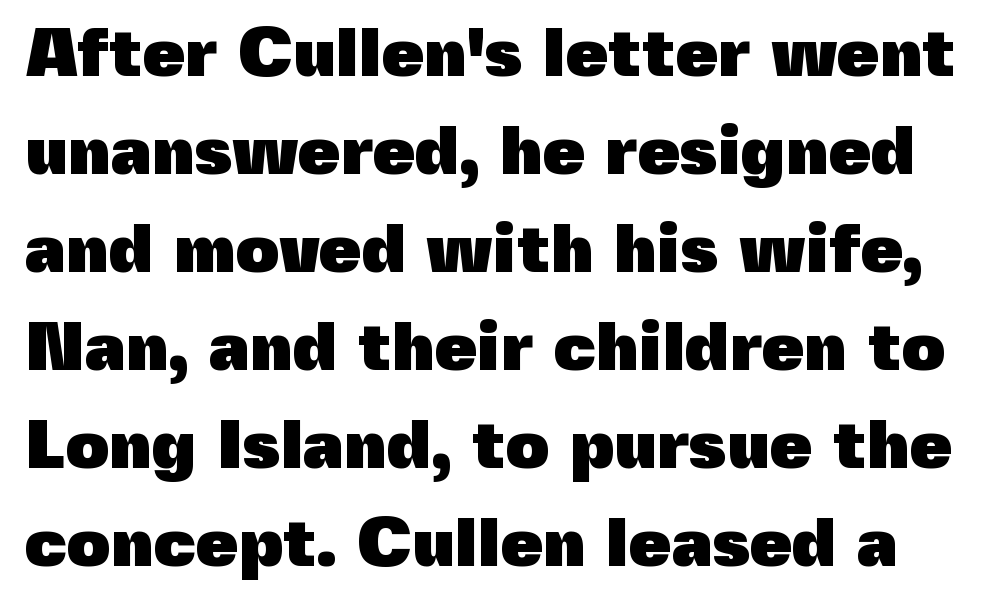
The image shows 68 px heavy sans-serif type, upright; set normal line spacing (1.44x), normal letter spacing, not underlined; a medium x-height.
